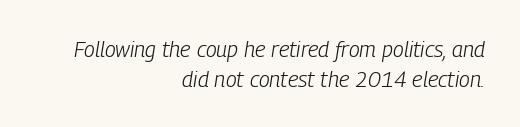
The image shows 22 px text type, italic (leaning right); set right-aligned, normal line spacing (1.35x), normal letter spacing, not underlined.
